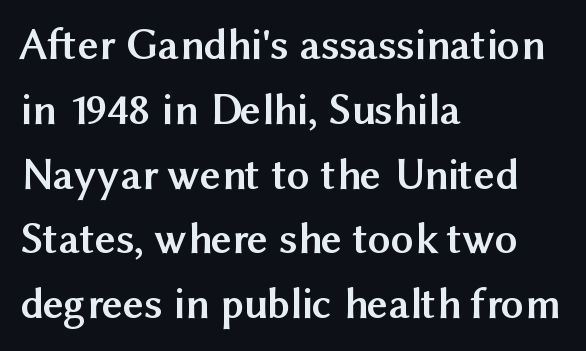
The image shows 45 px semibold sans-serif type, upright; set left-aligned, normal line spacing (1.44x), normal letter spacing, not underlined; medium stroke contrast and a medium x-height.
